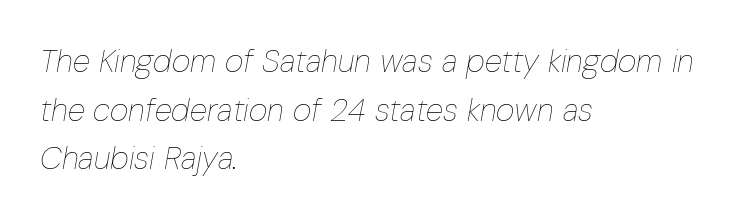
The image shows 32 px thin, condensed type, italic (leaning right); set left-aligned, normal line spacing (1.52x), normal letter spacing, not underlined; low stroke contrast and a medium x-height.
